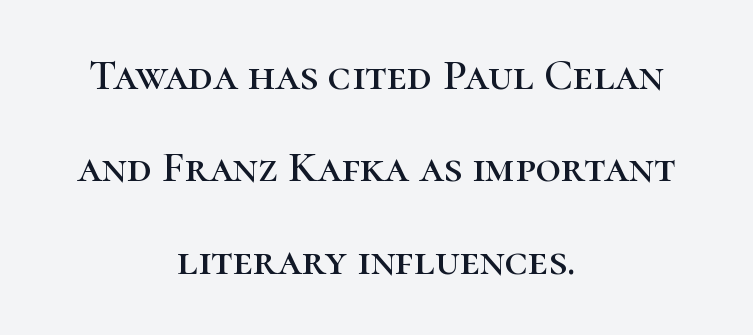
{"serif": "yes", "italic": "no", "width": "normal", "stroke_contrast": "high", "x_height": "medium", "monospaced": "no", "underline": "no", "align": "center", "line_spacing": "loose", "line_spacing_ratio": 2.1, "letter_spacing": "normal", "letter_spacing_em": 0.0, "glyph_px": 44}
